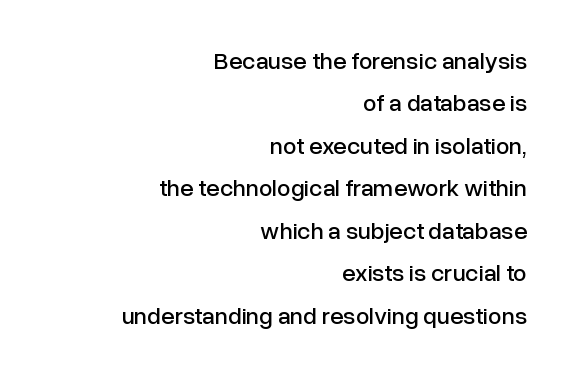
Q: Is the text italic (slanted)? A: No, it is upright.
Q: Is the text underlined? A: No.
Q: How is the paragraph aligned? A: Right-aligned.
Q: Is the spacing between letters normal or unusually wide? A: Normal.
